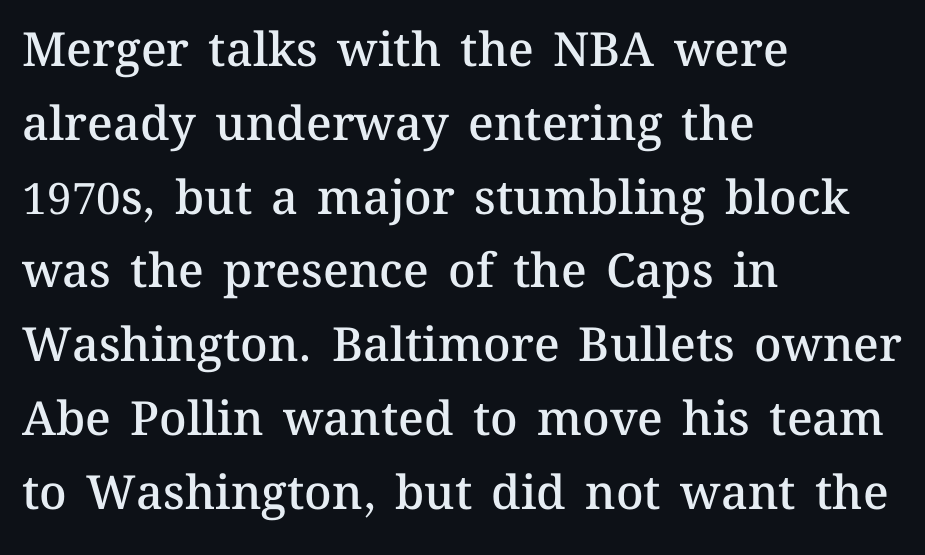
A bare baseline throughout the passage. You could call the tracking neutral — neither tight nor loose. Notice how the passage keeps a crisp vertical edge on the left only. Posture: vertical. The characters look somewhat weighty, a semibold short of true bold. Is this a fixed-width face? No — the glyphs have proportional, varying widths.
